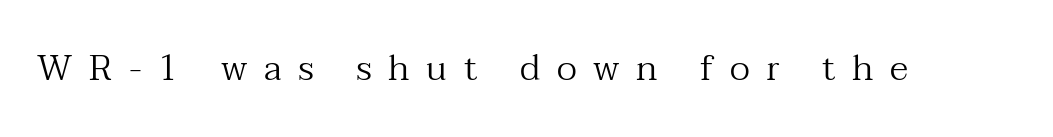
{"serif": "yes", "italic": "no", "bold": "no", "weight": "regular", "width": "normal", "stroke_contrast": "medium", "x_height": "medium", "monospaced": "no", "underline": "no", "letter_spacing": "wide", "letter_spacing_em": 0.46, "glyph_px": 36}
